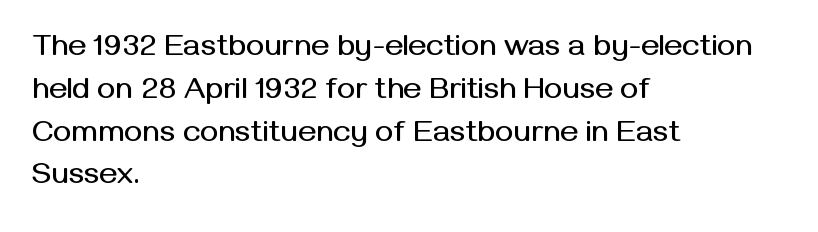
{"serif": "no", "italic": "no", "width": "normal", "stroke_contrast": "medium", "x_height": "medium", "monospaced": "no", "underline": "no", "align": "left", "line_spacing": "normal", "line_spacing_ratio": 1.38, "letter_spacing": "normal", "letter_spacing_em": 0.0, "glyph_px": 31}
